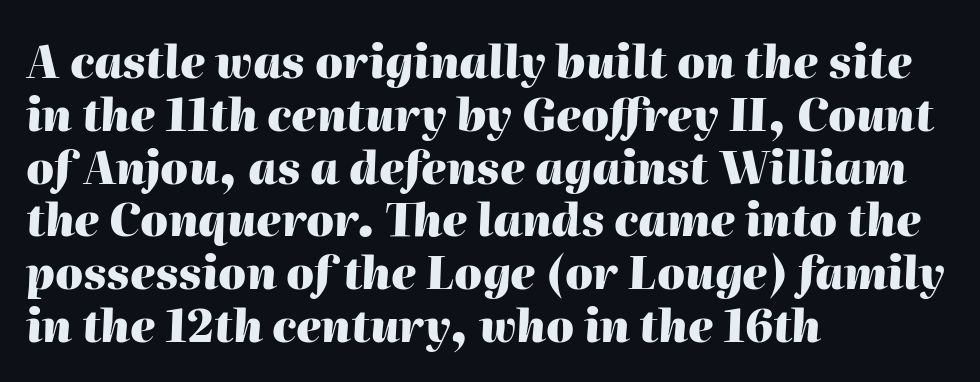
The image shows 44 px heavy type, italic (leaning right); set left-aligned, line spacing 1.2x, normal letter spacing, not underlined; high stroke contrast and a medium x-height.
